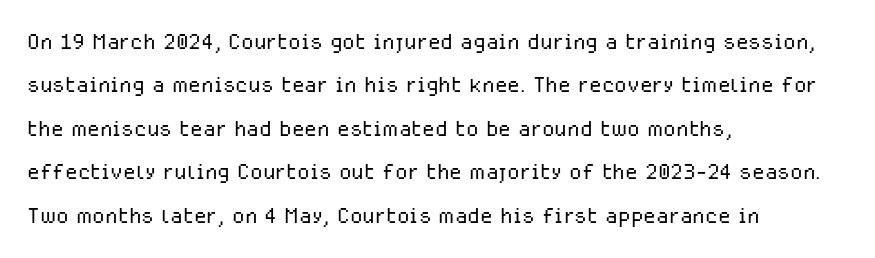
The image shows 29 px light sans-serif type, upright; set left-aligned, normal line spacing (1.5x), normal letter spacing, not underlined; low stroke contrast and a medium x-height.
